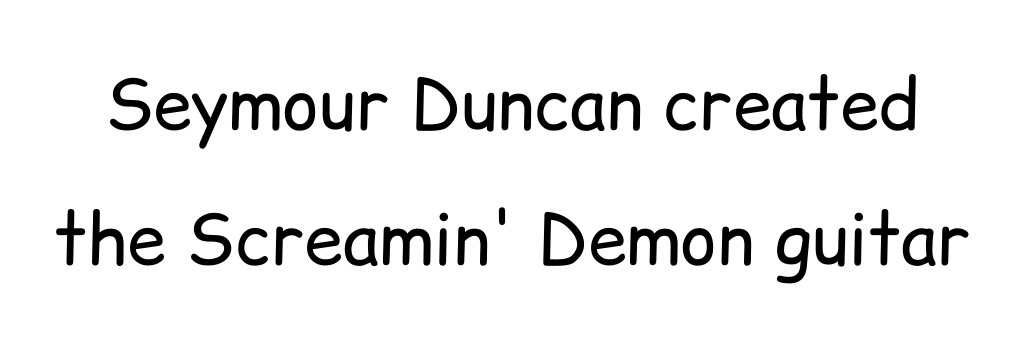
{"serif": "no", "italic": "no", "bold": "no", "weight": "regular", "width": "normal", "stroke_contrast": "low", "x_height": "medium", "monospaced": "no", "underline": "no", "line_spacing": "loose", "line_spacing_ratio": 1.93, "letter_spacing": "normal", "letter_spacing_em": 0.0, "glyph_px": 70}
